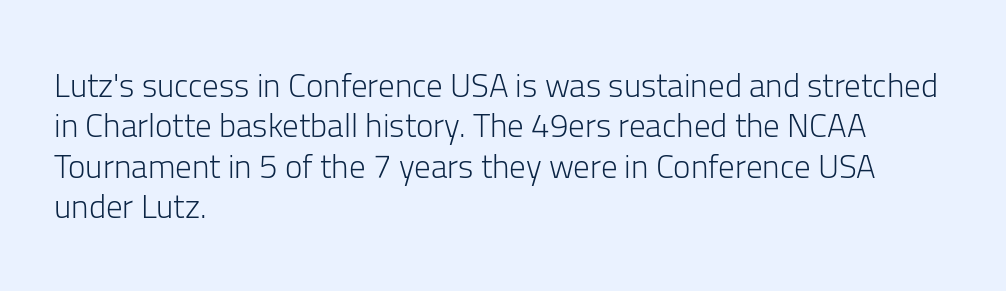
Q: Is the text bold? A: No.
Q: Is the text italic (slanted)? A: No, it is upright.
Q: Is the typeface a serif or a sans-serif typeface? A: Sans-serif.
Q: Is the text underlined? A: No.
Q: How is the paragraph aligned? A: Left-aligned.
Q: Is the spacing between letters normal or unusually wide? A: Normal.
Q: Width (condensed, normal, or wide)? A: Normal.
Q: Stroke contrast? A: Low.
Q: x-height? A: Medium.
Q: Monospaced? A: No.
